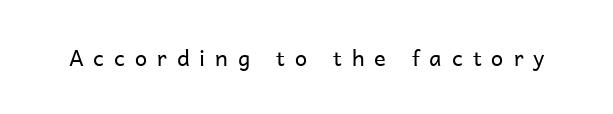
{"italic": "no", "bold": "no", "underline": "no", "letter_spacing": "wide", "letter_spacing_em": 0.45, "glyph_px": 22}
